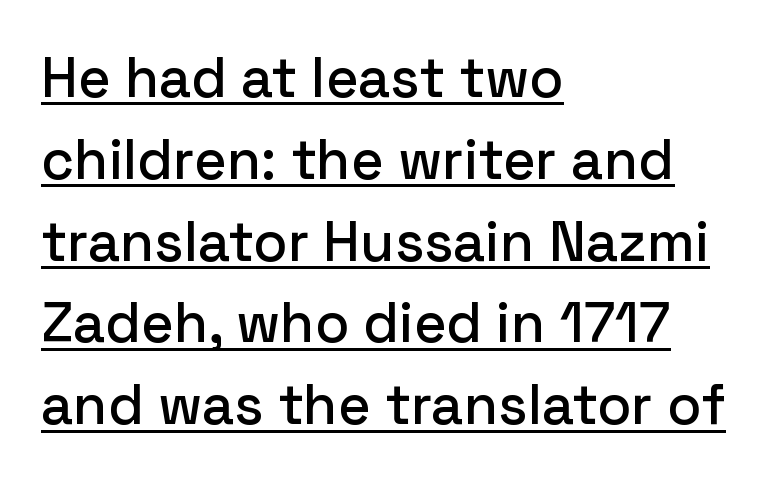
{"serif": "no", "italic": "no", "width": "normal", "stroke_contrast": "low", "x_height": "medium", "monospaced": "no", "underline": "yes", "align": "left", "line_spacing": "normal", "line_spacing_ratio": 1.46, "letter_spacing": "normal", "letter_spacing_em": 0.0, "glyph_px": 56}
